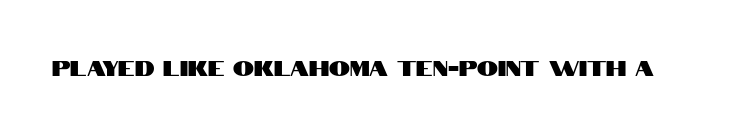
The image shows 21 px text type, upright; set normal letter spacing, not underlined.
